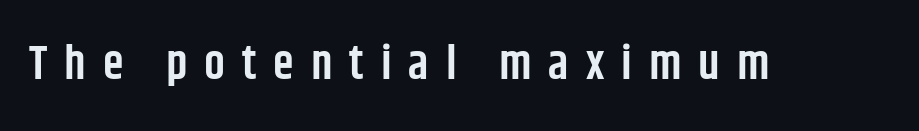
{"serif": "no", "italic": "no", "bold": "semi", "weight": "semibold", "width": "condensed", "stroke_contrast": "low", "x_height": "large", "monospaced": "no", "underline": "no", "letter_spacing": "wide", "letter_spacing_em": 0.36, "glyph_px": 47}
